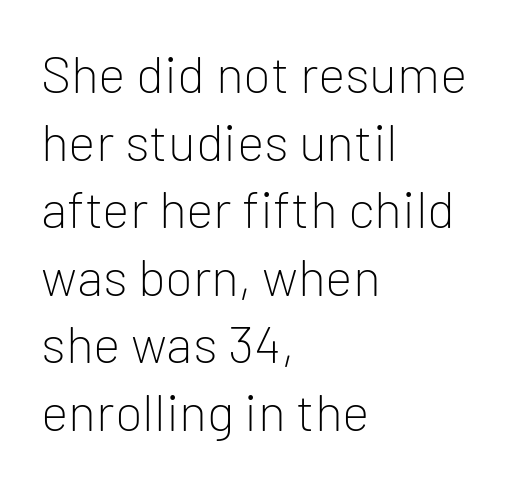
{"serif": "no", "italic": "no", "bold": "no", "weight": "light", "width": "normal", "stroke_contrast": "low", "x_height": "medium", "monospaced": "no", "underline": "no", "align": "left", "line_spacing": "normal", "line_spacing_ratio": 1.3, "letter_spacing": "normal", "letter_spacing_em": 0.0, "glyph_px": 52}
